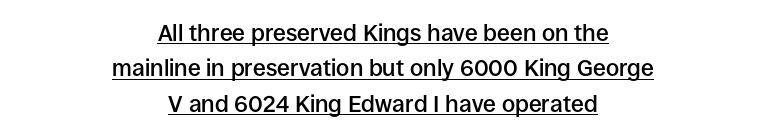
Q: Is the text bold? A: Semi-bold.
Q: Is the text italic (slanted)? A: No, it is upright.
Q: Is the text underlined? A: Yes.
Q: How is the paragraph aligned? A: Centered.
Q: Is the spacing between letters normal or unusually wide? A: Normal.
Q: Is the spacing between lines tight, normal or loose? A: Normal.
